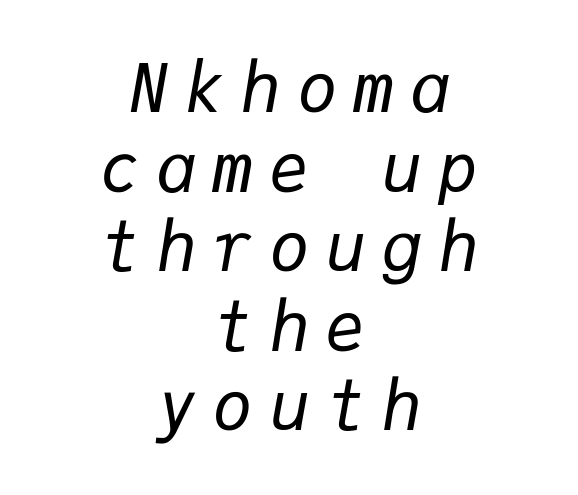
The image shows 68 px regular-weight type, italic (leaning right), monospaced; set centered, line spacing 1.17x, unusually wide letter spacing (+0.23 em), not underlined; low stroke contrast and a medium x-height.
